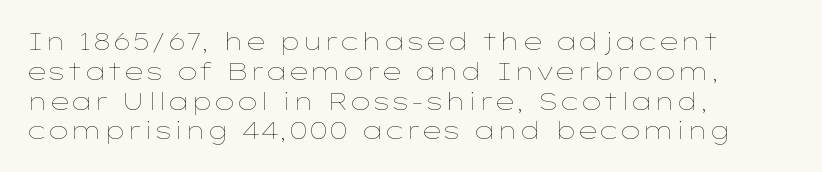
If you drew a line through each stem, it would be perfectly vertical. Tracking value appears to be zero — textbook default spacing. The rag falls on the right side of this text block. The face looks like a standard text weight, possibly lighter. The string is rendered with underlining switched off.
